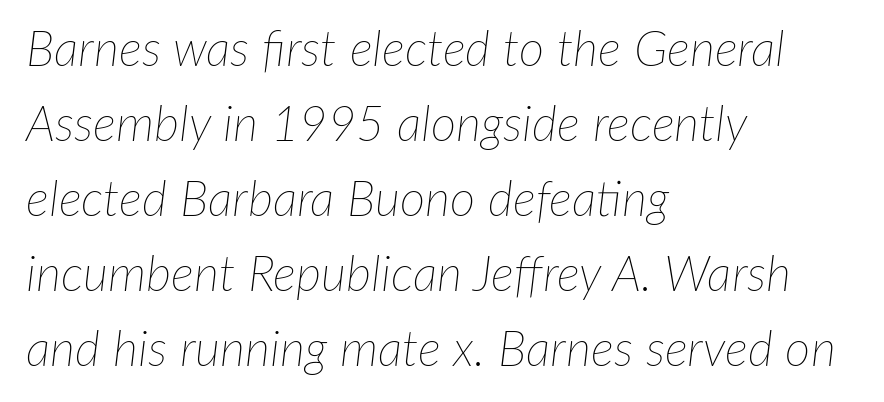
The image shows 49 px thin type, italic (leaning right); set left-aligned, normal line spacing (1.53x), normal letter spacing, not underlined; low stroke contrast and a medium x-height.
